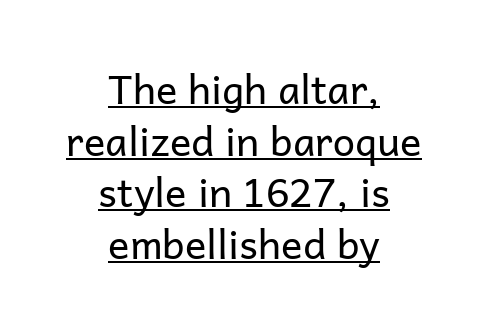
The image shows 40 px regular-weight sans-serif type, upright; set centered, normal line spacing (1.29x), normal letter spacing, underlined; low stroke contrast and a medium x-height.
